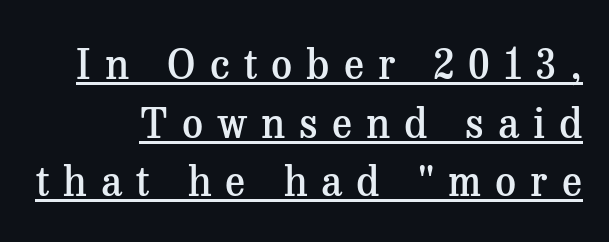
{"serif": "yes", "italic": "no", "bold": "semi", "weight": "semibold", "width": "normal", "stroke_contrast": "medium", "x_height": "medium", "monospaced": "no", "underline": "yes", "line_spacing": "normal", "line_spacing_ratio": 1.43, "letter_spacing": "wide", "letter_spacing_em": 0.34, "glyph_px": 41}
